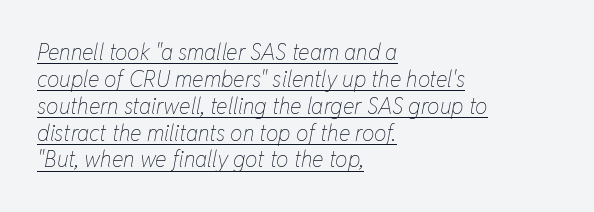
Q: Is the text bold? A: No.
Q: Is the text italic (slanted)? A: Yes, it leans right by about 11 degrees.
Q: Is the text underlined? A: Yes.
Q: How is the paragraph aligned? A: Left-aligned.
Q: Is the spacing between letters normal or unusually wide? A: Normal.
